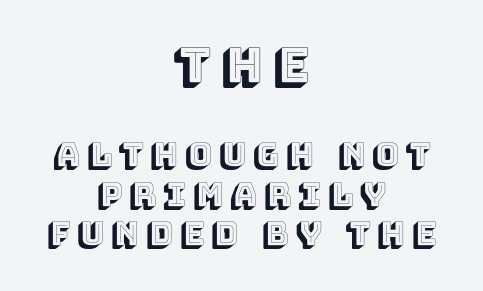
{"italic": "no", "width": "normal", "x_height": "large", "monospaced": "no", "underline": "no", "align": "center", "line_spacing_ratio": 1.24, "letter_spacing": "wide", "letter_spacing_em": 0.22, "larger_block": "first", "size_ratio": 1.5, "glyph_px": 48}
